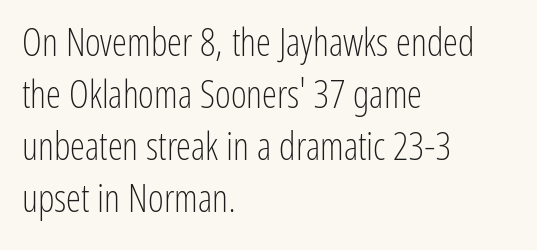
Is the type heavy? It reads as light-to-regular instead. These lines are rendered in a variable-pitch font. To sum up the face: it is a sans, with no serifs. Every row of glyphs begins at an identical x-position on the left.
